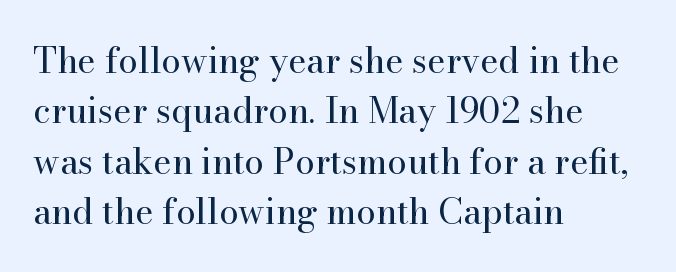
The image shows 35 px regular-weight serif type, upright; set left-aligned, normal line spacing (1.44x), normal letter spacing, not underlined; high stroke contrast and a small x-height.
